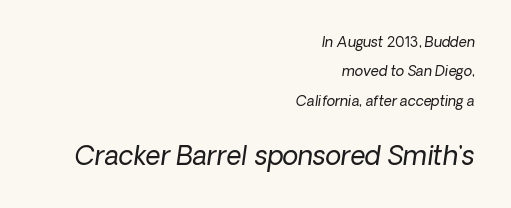
{"bold": "no", "underline": "no", "align": "right", "line_spacing": "loose", "line_spacing_ratio": 2.09, "letter_spacing": "normal", "letter_spacing_em": 0.0, "larger_block": "second", "size_ratio": 1.86, "glyph_px": 26}
